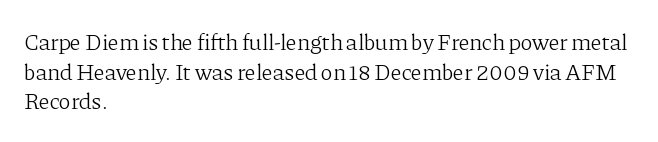
The lines sit at an ordinary, default distance from one another. The rag falls on the right side of this text block. The characters are drawn with everyday or finer stroke widths. Descender tails drop into unmarked territory.
